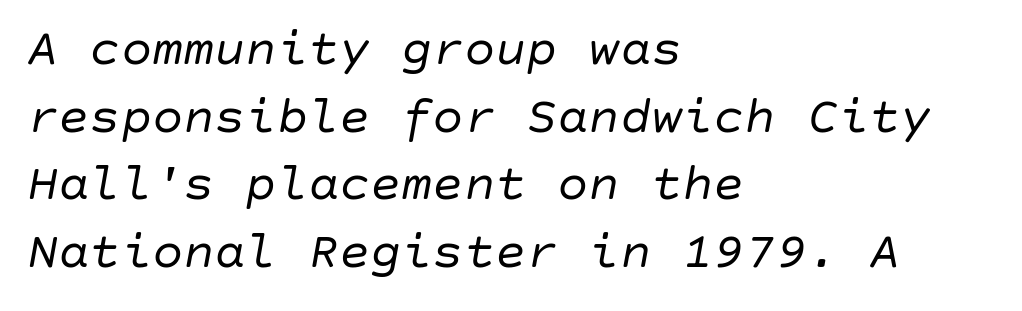
The leading is moderate, giving the passage an even texture. Stems here are at most as thick as an everyday book face. Anything drawn beneath the words? Only blank space. Compared with a centered layout, this one pins lines to the left instead.
